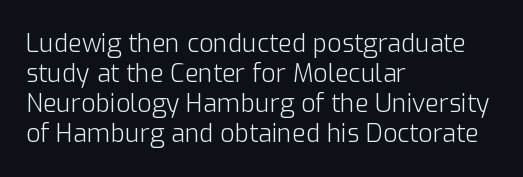
{"italic": "no", "bold": "no", "underline": "no", "align": "left", "line_spacing_ratio": 1.2, "letter_spacing": "normal", "letter_spacing_em": 0.0, "glyph_px": 25}
